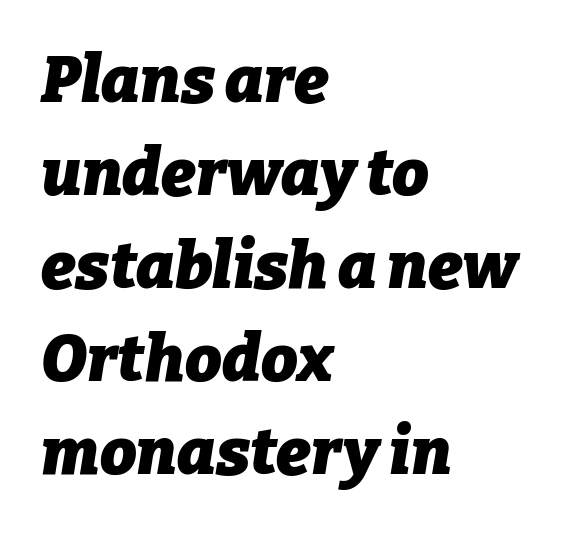
{"italic": "yes", "lean": "right", "slant_degrees": 9, "bold": "yes", "weight": "heavy", "width": "normal", "stroke_contrast": "low", "x_height": "medium", "monospaced": "no", "underline": "no", "align": "left", "line_spacing": "normal", "line_spacing_ratio": 1.43, "letter_spacing": "normal", "letter_spacing_em": 0.0, "glyph_px": 65}
